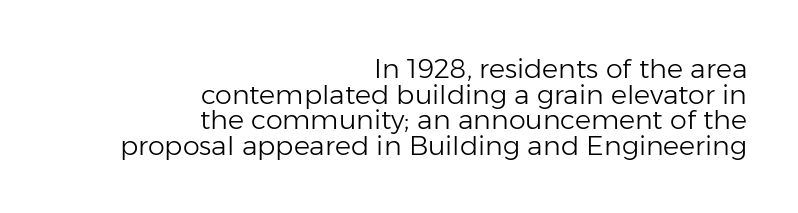
In terms of leading, this rendering errs on the cramped side. This sample uses an upright cut, with every glyph sitting square on the baseline. Rule under the text: the space is simply empty. Is the letter spacing exaggerated? No — it looks like the ordinary default.
